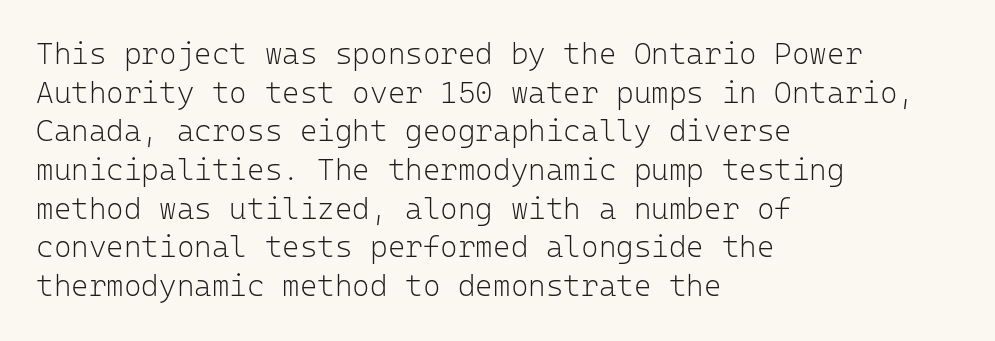
{"serif": "no", "italic": "no", "bold": "no", "weight": "light", "width": "normal", "stroke_contrast": "low", "x_height": "medium", "monospaced": "yes", "underline": "no", "align": "left", "line_spacing": "normal", "line_spacing_ratio": 1.29, "letter_spacing": "normal", "letter_spacing_em": 0.0, "glyph_px": 30}
